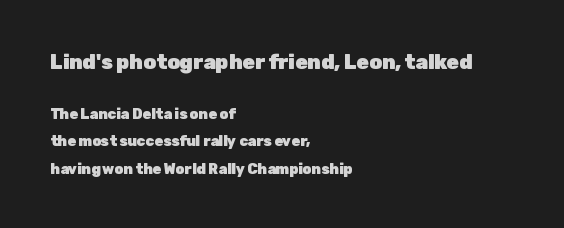
{"italic": "no", "bold": "yes", "underline": "no", "align": "left", "line_spacing": "loose", "line_spacing_ratio": 1.95, "letter_spacing": "normal", "letter_spacing_em": 0.0, "larger_block": "first", "size_ratio": 1.43, "glyph_px": 20}
